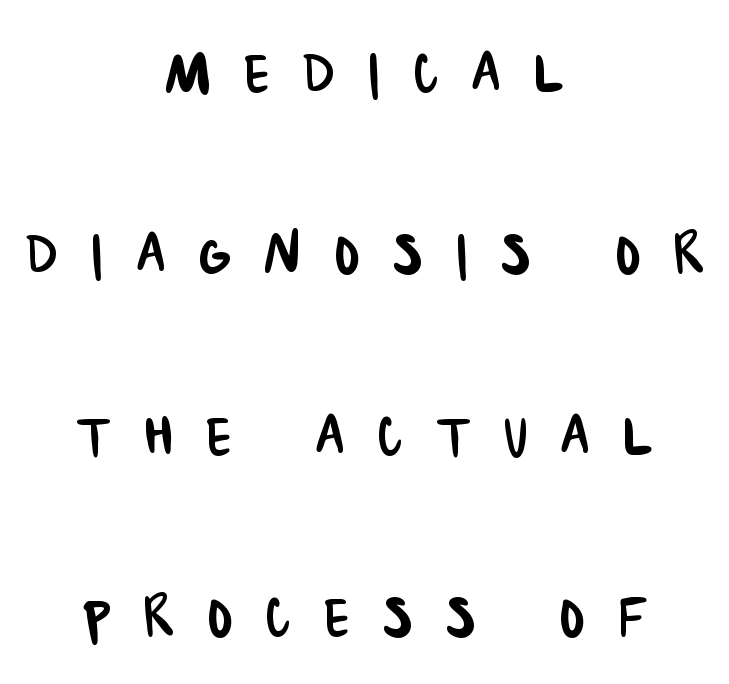
The foot of each line stays bare and open. Widely set lines give the paragraph a tall, airy silhouette. Centered paragraph, ragged on both sides. This sample uses expanded letter spacing, leaving extra air between glyphs. Is this a fixed-width face? No — the glyphs have proportional, varying widths.
